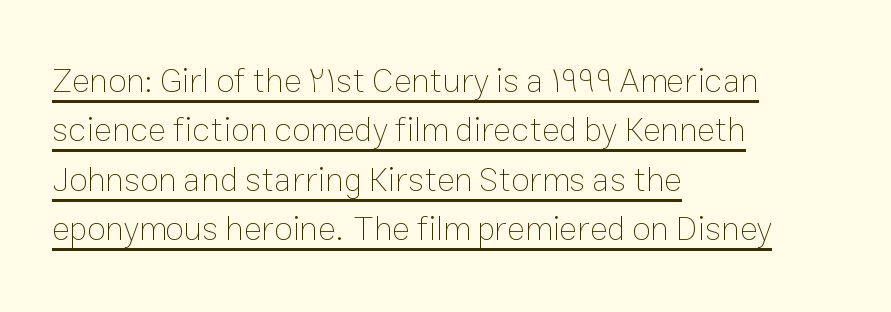
Weight: regular or lighter. Whoever set this chose a conventional vertical rhythm. Note the varied advance widths — an 'i' is clearly narrower than an 'm'. A student would call this left alignment; a typographer would say flush left, rag right.
